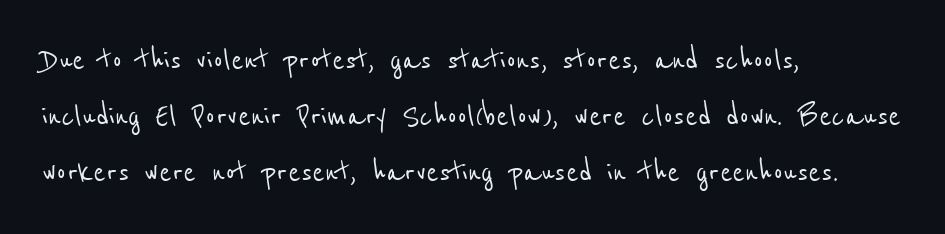
Q: Is the typeface a serif or a sans-serif typeface? A: Sans-serif.
Q: Is the text underlined? A: No.
Q: How is the paragraph aligned? A: Left-aligned.
Q: Is the spacing between letters normal or unusually wide? A: Normal.
Q: Is the spacing between lines tight, normal or loose? A: Normal.
Q: Width (condensed, normal, or wide)? A: Condensed.
Q: Stroke contrast? A: Low.
Q: x-height? A: Medium.
Q: Monospaced? A: No.
